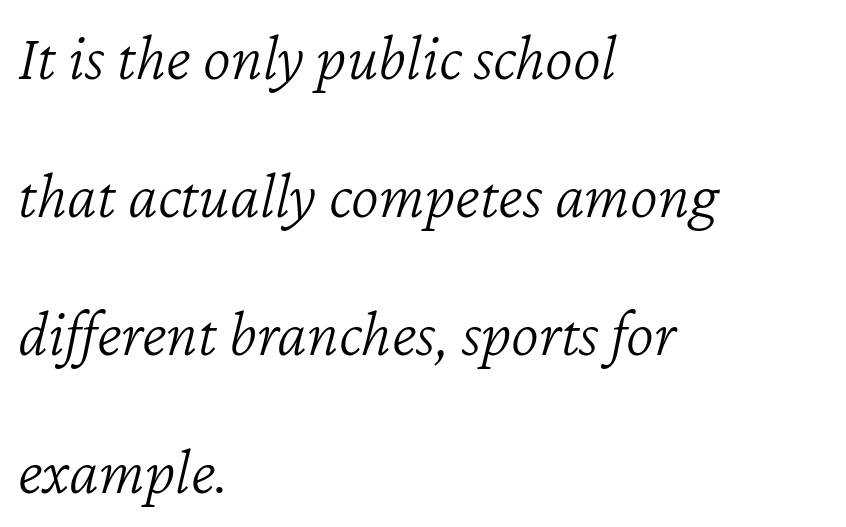
Words appear dense and cohesive because spacing is normal. Visually the block forms a straight wall on the left and a jagged coastline on the right. Compared with typical paragraphs, the rows here are farther apart. Do the characters align in a grid? No, the font is proportional.
